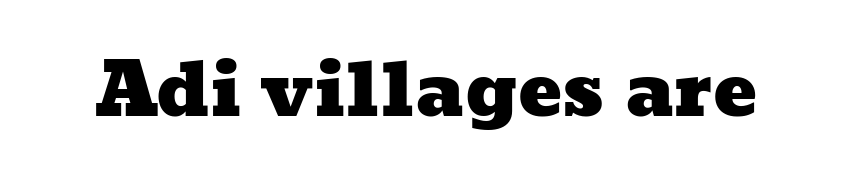
Underline: absent. Short note: letters normally spaced. A typesetter would call this proportional, since set widths differ per character.
